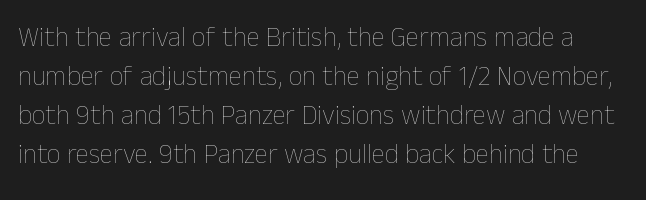
Q: Is the text bold? A: No.
Q: Is the text italic (slanted)? A: No, it is upright.
Q: Is the text underlined? A: No.
Q: Is the spacing between letters normal or unusually wide? A: Normal.
Q: Is the spacing between lines tight, normal or loose? A: Normal.
